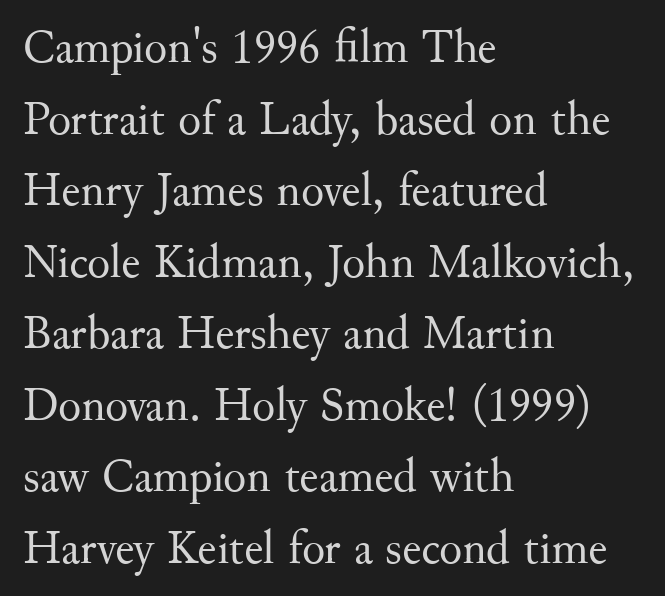
Q: Is the text bold? A: No.
Q: Is the text italic (slanted)? A: No, it is upright.
Q: Is the typeface a serif or a sans-serif typeface? A: Serif.
Q: Is the text underlined? A: No.
Q: How is the paragraph aligned? A: Left-aligned.
Q: Is the spacing between letters normal or unusually wide? A: Normal.
Q: Is the spacing between lines tight, normal or loose? A: Normal.
Q: Width (condensed, normal, or wide)? A: Normal.
Q: Stroke contrast? A: Medium.
Q: x-height? A: Small.
Q: Monospaced? A: No.
